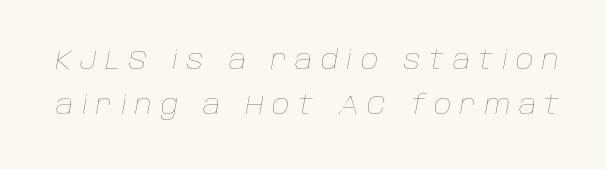
The image shows 27 px text type, italic (leaning right); set normal line spacing (1.67x), unusually wide letter spacing (+0.32 em), not underlined.
